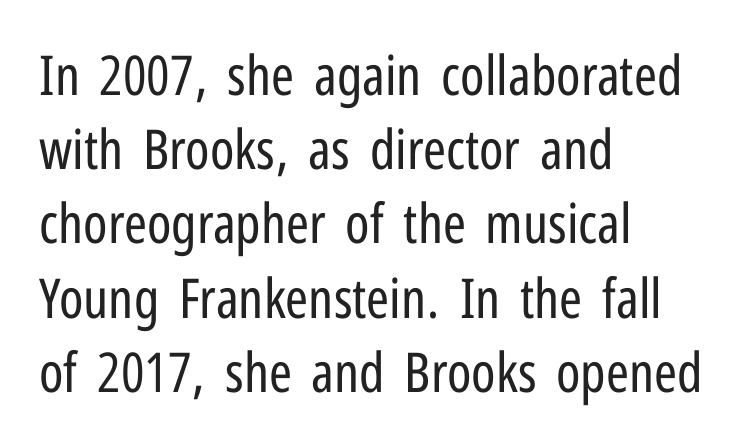
Descenders hang freely into open space. What stands out about the letter spacing? Nothing — it is the standard amount. Every row of glyphs begins at an identical x-position on the left. Rendered with straight, roman letterforms. No feet cap the strokes, marking this as sans-serif type. Baseline-to-baseline distance is the conventional proportion of letter height.
